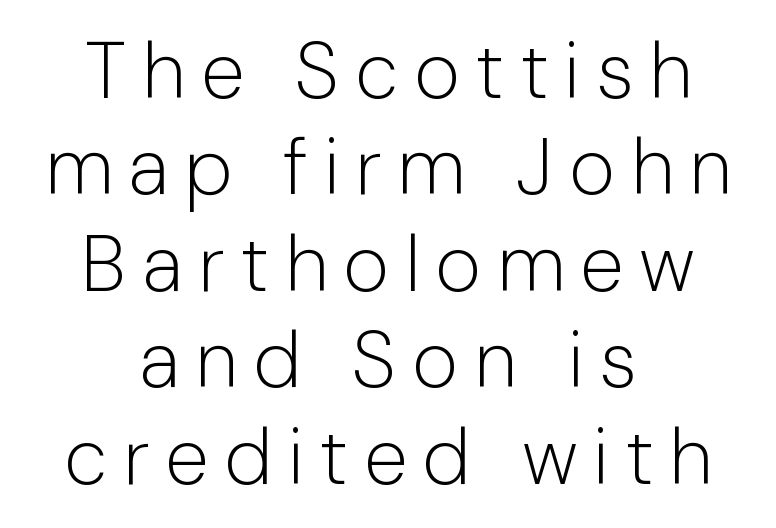
No heavy texture on the line: the type isn't bold. Serifs: no, the terminals of the letterforms are clean. Anything drawn beneath the words? Only blank space. Words appear elongated and porous because spacing is wide. Designer's note — italics off, roman on. These lines are centered, leaving both edges ragged.
